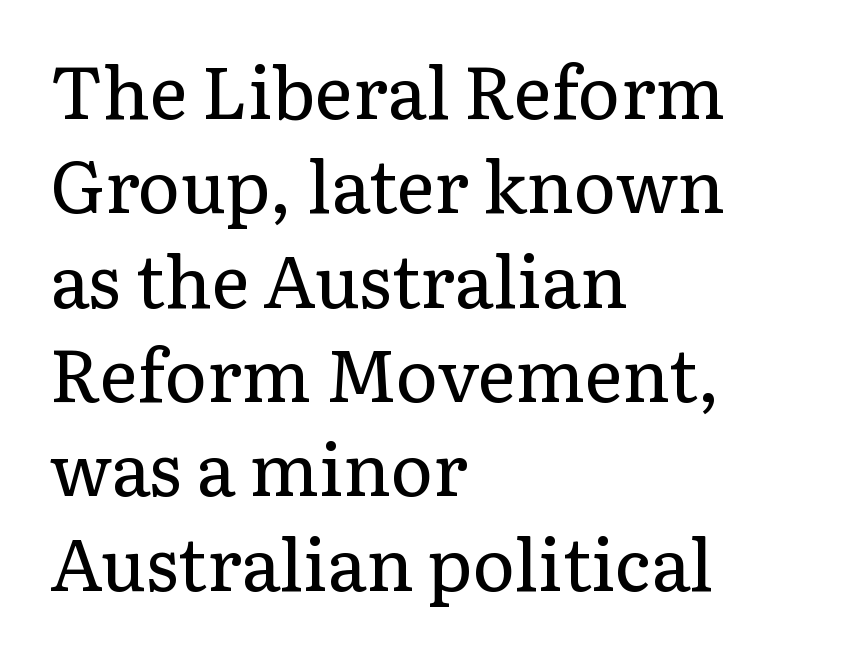
Q: Is the text bold? A: No.
Q: Is the text italic (slanted)? A: No, it is upright.
Q: Is the typeface a serif or a sans-serif typeface? A: Serif.
Q: Is the text underlined? A: No.
Q: How is the paragraph aligned? A: Left-aligned.
Q: Is the spacing between letters normal or unusually wide? A: Normal.
Q: Is the spacing between lines tight, normal or loose? A: Normal.
Q: Width (condensed, normal, or wide)? A: Normal.
Q: Stroke contrast? A: Low.
Q: x-height? A: Medium.
Q: Monospaced? A: No.
